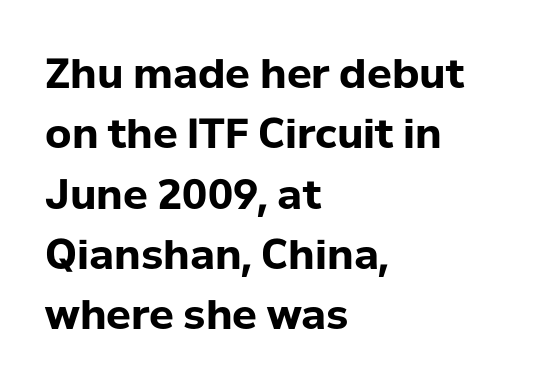
Q: Is the text bold? A: Yes.
Q: Is the text italic (slanted)? A: No, it is upright.
Q: Is the typeface a serif or a sans-serif typeface? A: Sans-serif.
Q: Is the text underlined? A: No.
Q: How is the paragraph aligned? A: Left-aligned.
Q: Is the spacing between letters normal or unusually wide? A: Normal.
Q: Is the spacing between lines tight, normal or loose? A: Normal.
Q: Width (condensed, normal, or wide)? A: Normal.
Q: Stroke contrast? A: Low.
Q: x-height? A: Medium.
Q: Monospaced? A: No.
